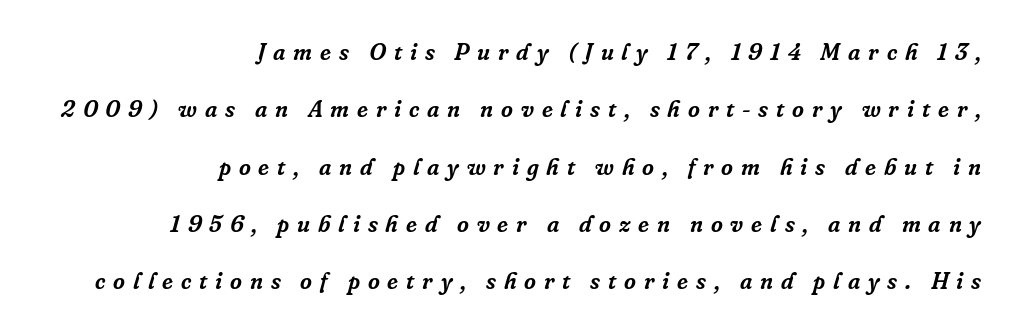
The image shows 23 px text type, italic (leaning right); set right-aligned, loose line spacing (2.49x), unusually wide letter spacing (+0.34 em), not underlined.
